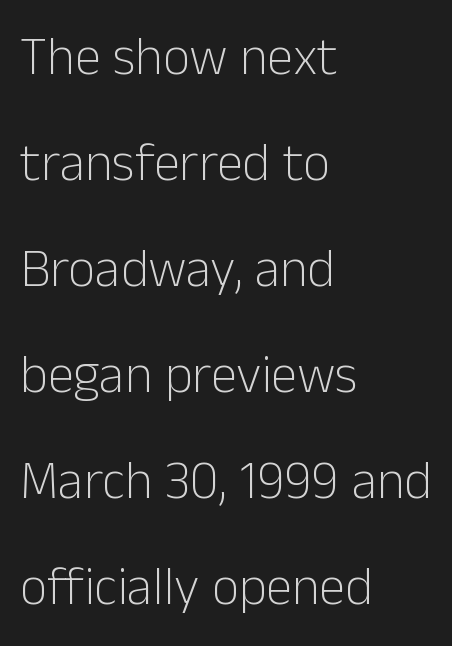
The image shows 53 px light sans-serif type, upright; set left-aligned, loose line spacing (2.0x), normal letter spacing, not underlined; low stroke contrast and a medium x-height.
